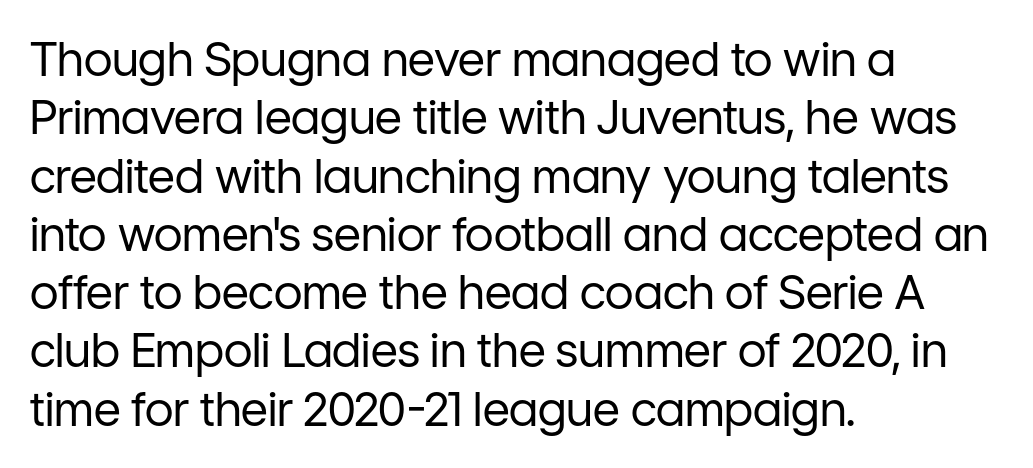
The image shows 47 px regular-weight sans-serif type, upright; set left-aligned, line spacing 1.24x, normal letter spacing, not underlined; low stroke contrast and a medium x-height.
